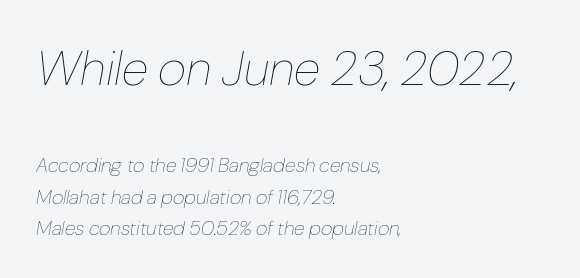
Q: Is the text bold? A: No.
Q: Is the text italic (slanted)? A: Yes, it leans right by about 10 degrees.
Q: Is the text underlined? A: No.
Q: How is the paragraph aligned? A: Left-aligned.
Q: Is the spacing between letters normal or unusually wide? A: Normal.
Q: Is the spacing between lines tight, normal or loose? A: Normal.
Q: Which block of text is set in a larger size, the first (top) or the second (bottom)? A: The first (top) one.
Q: Width (condensed, normal, or wide)? A: Normal.
Q: Stroke contrast? A: Low.
Q: x-height? A: Medium.
Q: Monospaced? A: No.
